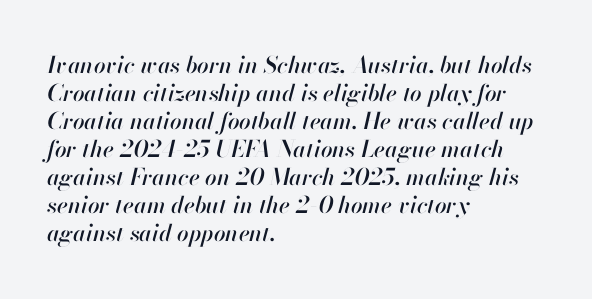
Short and long lines alike share a common starting point at left. Bare-footed words on every line. The letters sit at their default tracking, neither squeezed nor spread. Italic? Definitely — the glyphs are oblique.
